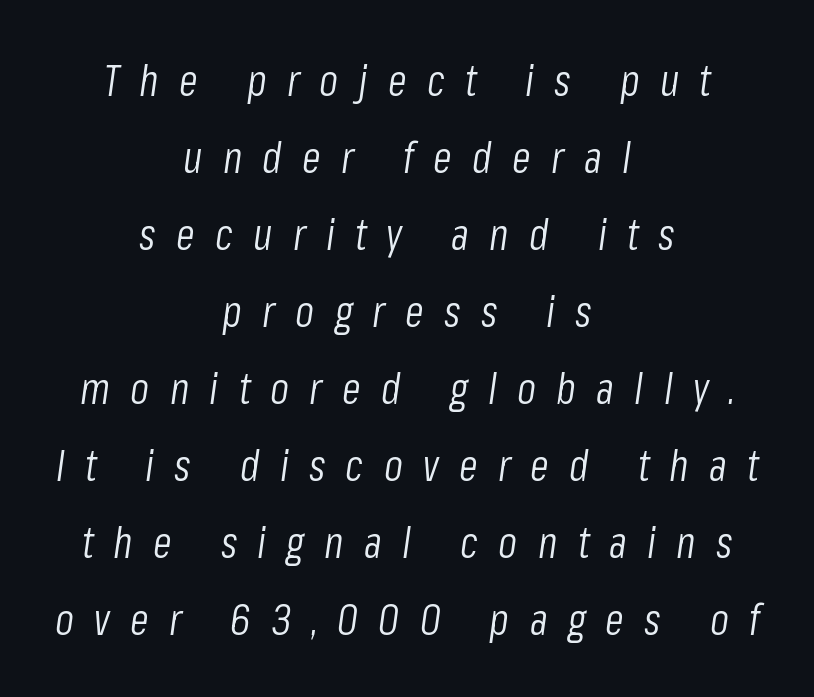
Q: Is the text bold? A: No.
Q: Is the text italic (slanted)? A: Yes, it leans right by about 8 degrees.
Q: Is the text underlined? A: No.
Q: How is the paragraph aligned? A: Centered.
Q: Is the spacing between letters normal or unusually wide? A: Unusually wide.
Q: Width (condensed, normal, or wide)? A: Condensed.
Q: Stroke contrast? A: Low.
Q: x-height? A: Medium.
Q: Monospaced? A: No.
